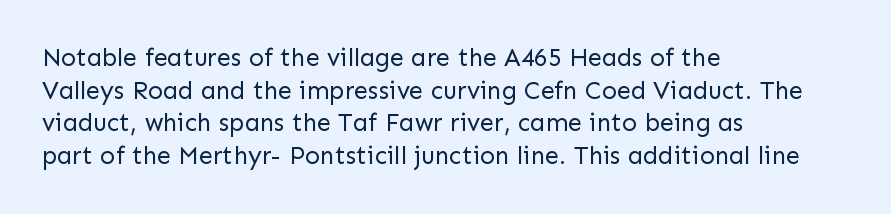
What's the leading like? Ordinary, nothing unusual. The passage shown has conventional tracking throughout. The typography opts for an upright posture over an oblique one. The passage is arranged the way most books set body copy — flush left.
